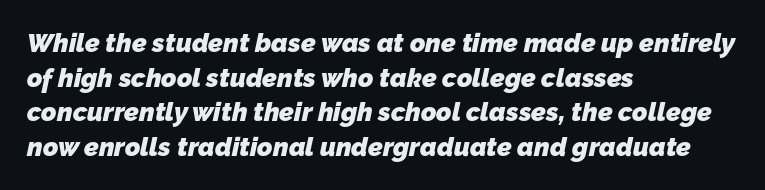
Q: Is the text bold? A: Yes.
Q: Is the text underlined? A: No.
Q: How is the paragraph aligned? A: Left-aligned.
Q: Is the spacing between letters normal or unusually wide? A: Normal.
Q: Is the spacing between lines tight, normal or loose? A: Normal.
